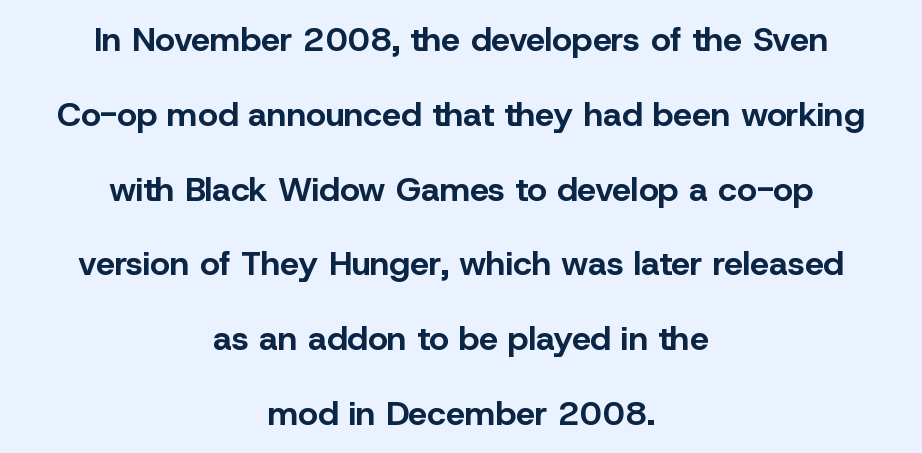
Summary of weight: heavy, a full bold. No word sits above an underline. A typesetter would label this face a sans. Both edges are ragged and mirror each other, which tells us the setting is centered. Think of a printed novel: that variable character pitch is what you see here.
